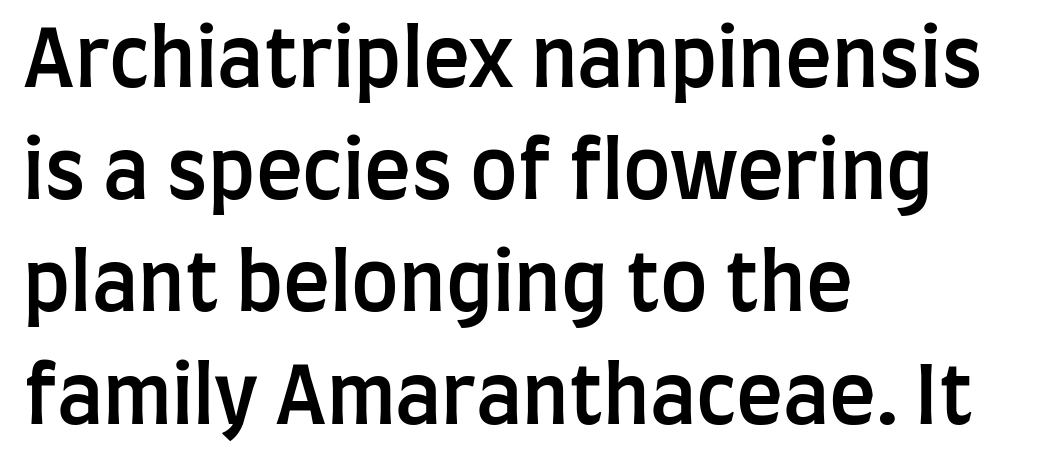
Q: Is the text bold? A: Semi-bold.
Q: Is the text italic (slanted)? A: No, it is upright.
Q: Is the typeface a serif or a sans-serif typeface? A: Sans-serif.
Q: Is the text underlined? A: No.
Q: How is the paragraph aligned? A: Left-aligned.
Q: Is the spacing between letters normal or unusually wide? A: Normal.
Q: Is the spacing between lines tight, normal or loose? A: Normal.
Q: Width (condensed, normal, or wide)? A: Condensed.
Q: Stroke contrast? A: Low.
Q: x-height? A: Large.
Q: Monospaced? A: No.
